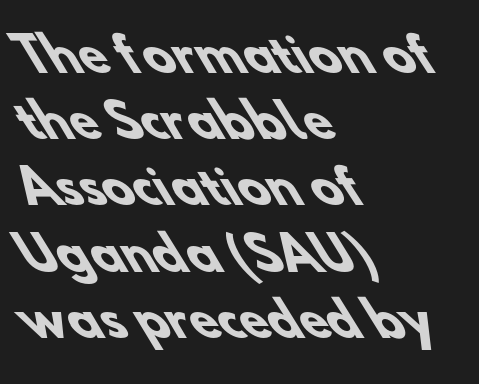
The block of text has a typical density, with ordinary space between rows. The passage shown has conventional tracking throughout. You'd pick this weight for a headline — it's a proper bold. You could not count columns in this text — the font is proportionally spaced. Every row of glyphs begins at an identical x-position on the left.
